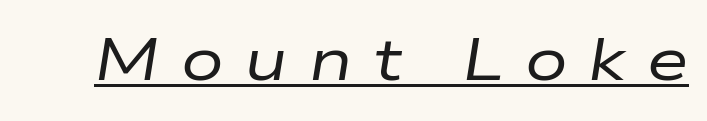
Q: Is the text bold? A: No.
Q: Is the text italic (slanted)? A: Yes, it leans right by about 9 degrees.
Q: Is the text underlined? A: Yes.
Q: Is the spacing between letters normal or unusually wide? A: Unusually wide.
Q: Width (condensed, normal, or wide)? A: Wide.
Q: Stroke contrast? A: Low.
Q: x-height? A: Medium.
Q: Monospaced? A: No.
